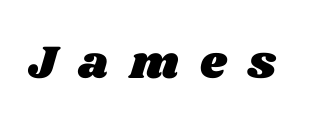
{"width": "wide", "stroke_contrast": "medium", "x_height": "large", "monospaced": "no", "underline": "no", "letter_spacing": "wide", "letter_spacing_em": 0.45, "glyph_px": 47}
